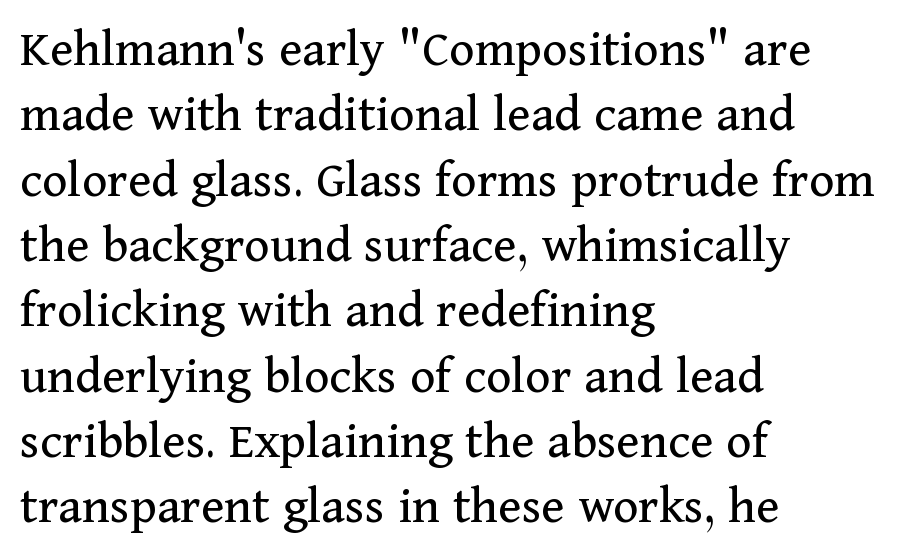
Q: Is the text bold? A: No.
Q: Is the text italic (slanted)? A: No, it is upright.
Q: Is the typeface a serif or a sans-serif typeface? A: Serif.
Q: Is the text underlined? A: No.
Q: How is the paragraph aligned? A: Left-aligned.
Q: Is the spacing between letters normal or unusually wide? A: Normal.
Q: Width (condensed, normal, or wide)? A: Normal.
Q: Stroke contrast? A: Medium.
Q: x-height? A: Medium.
Q: Monospaced? A: No.
